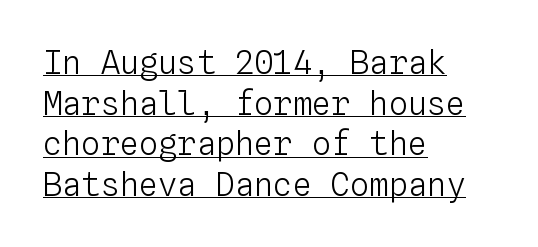
Stem width sits at or under what a default text font uses. Monospaced: the letters line up in strict vertical columns. These lines were composed using upright roman letters. Decoration check: the copy is underlined. The block of text has a typical density, with ordinary space between rows. Nothing unusual about the tracking: characters are spaced as the font intends.
